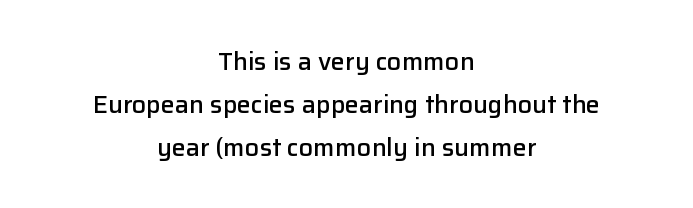
Rendered with straight, roman letterforms. Nobody touched the tracking dial on this one. Slightly chunky letters — semibold, I'd say, not full bold. Plain, unruled lines of type.
